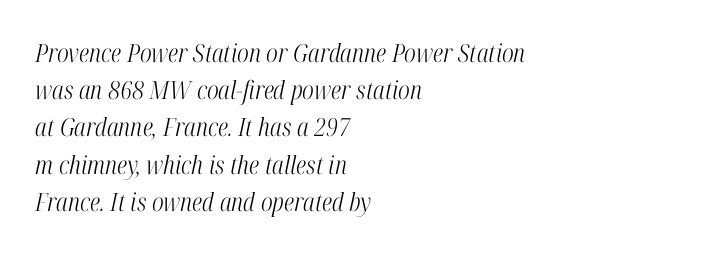
The image shows 25 px text type, italic (leaning right); set left-aligned, normal line spacing (1.49x), normal letter spacing, not underlined.
